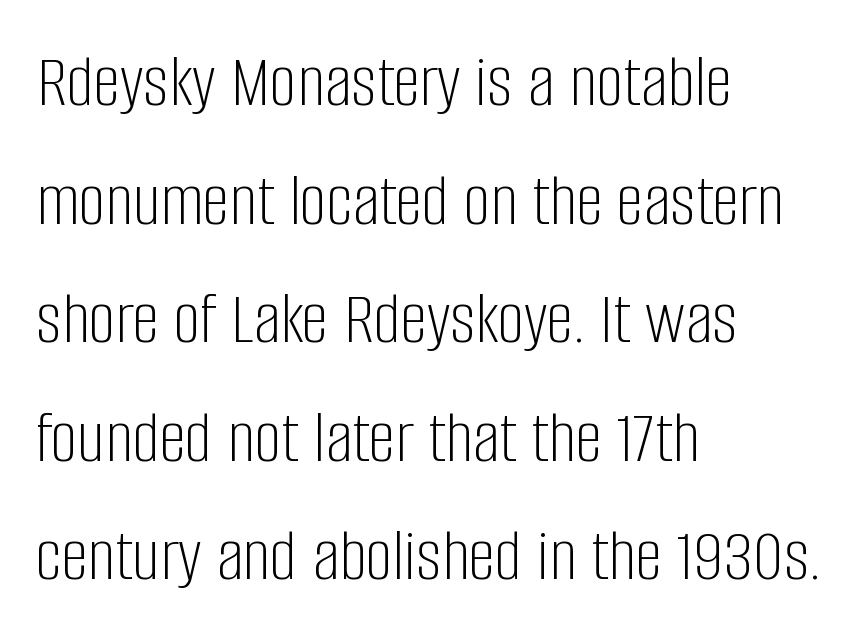
{"serif": "no", "italic": "no", "bold": "no", "weight": "light", "width": "condensed", "stroke_contrast": "low", "x_height": "large", "monospaced": "no", "underline": "no", "align": "left", "line_spacing": "normal", "line_spacing_ratio": 1.56, "letter_spacing": "normal", "letter_spacing_em": 0.0, "glyph_px": 76}
